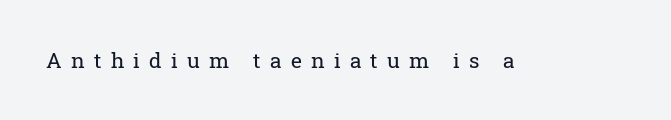
Type without underlining. Vertical strokes here are truly vertical. Stroke mass is kept to a normal reading level or below. The line texture is sparse and dotted thanks to wide tracking.
